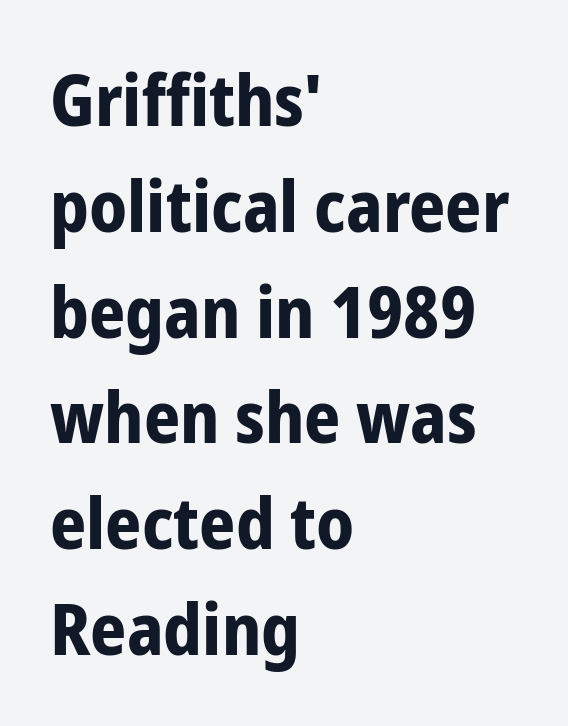
{"serif": "no", "italic": "no", "bold": "yes", "weight": "bold", "width": "condensed", "stroke_contrast": "low", "x_height": "medium", "monospaced": "no", "underline": "no", "align": "left", "line_spacing": "normal", "line_spacing_ratio": 1.49, "letter_spacing": "normal", "letter_spacing_em": 0.0, "glyph_px": 71}
